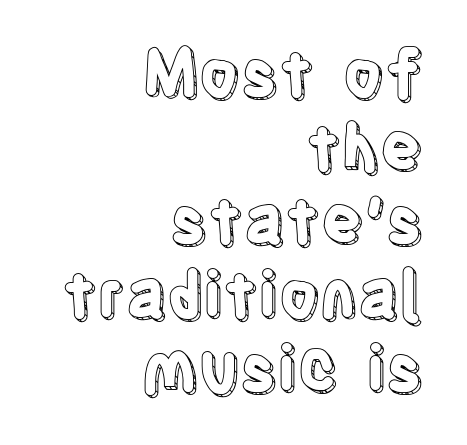
{"italic": "no", "width": "condensed", "x_height": "large", "monospaced": "no", "underline": "no", "align": "right", "line_spacing_ratio": 1.17, "letter_spacing": "normal", "letter_spacing_em": 0.0, "glyph_px": 63}
